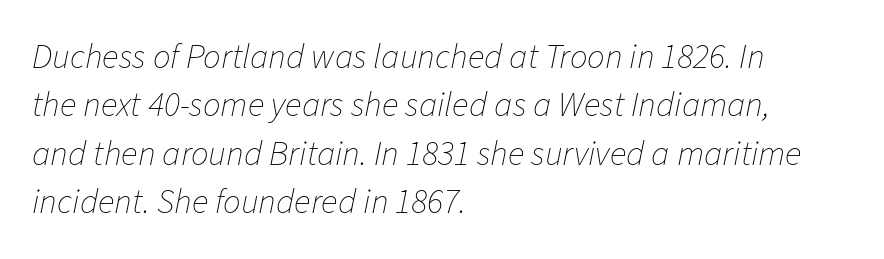
The image shows 35 px thin type, italic (leaning right); set left-aligned, normal line spacing (1.38x), normal letter spacing, not underlined; low stroke contrast and a medium x-height.
